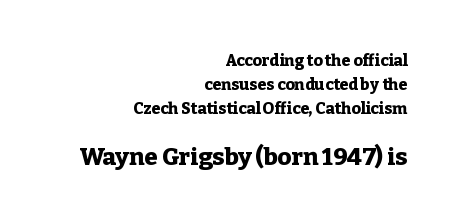
{"italic": "no", "bold": "yes", "underline": "no", "align": "right", "line_spacing": "normal", "line_spacing_ratio": 1.5, "letter_spacing": "normal", "letter_spacing_em": 0.0, "larger_block": "second", "size_ratio": 1.5, "glyph_px": 24}
